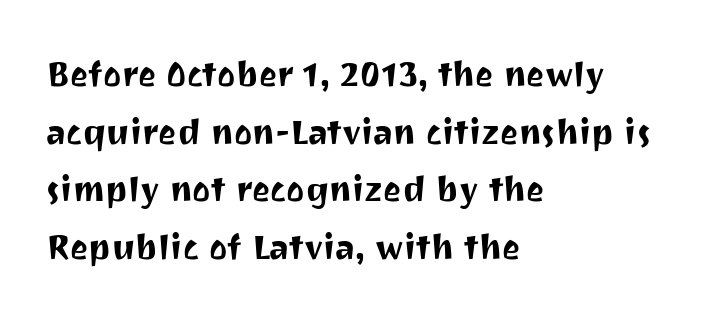
The image shows 43 px sans-serif type, upright; set left-aligned, normal line spacing (1.34x), normal letter spacing, not underlined; medium stroke contrast and a medium x-height.
